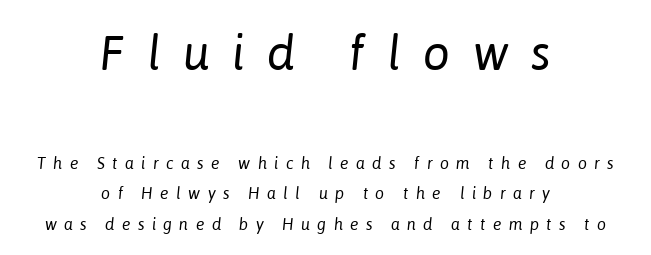
The image shows 48 px regular-weight type, italic (leaning right); set centered, loose line spacing (1.92x), unusually wide letter spacing (+0.46 em), not underlined; the first (top) block is 3.0x larger; low stroke contrast and a medium x-height.
